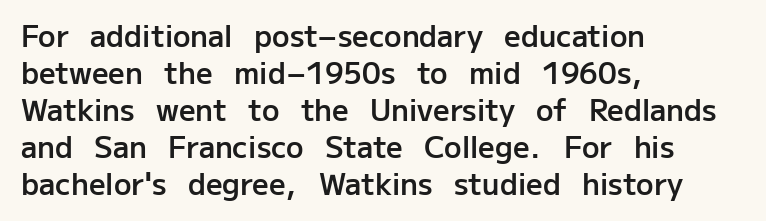
{"serif": "no", "italic": "no", "bold": "semi", "weight": "semibold", "width": "normal", "stroke_contrast": "low", "x_height": "medium", "monospaced": "no", "underline": "no", "align": "left", "line_spacing": "normal", "line_spacing_ratio": 1.28, "letter_spacing": "normal", "letter_spacing_em": 0.0, "glyph_px": 29}
